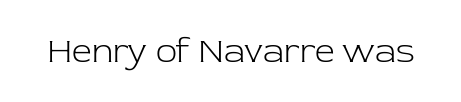
{"serif": "yes", "italic": "no", "bold": "no", "weight": "light", "width": "normal", "stroke_contrast": "low", "x_height": "medium", "monospaced": "no", "underline": "no", "letter_spacing": "normal", "letter_spacing_em": 0.0, "glyph_px": 35}
